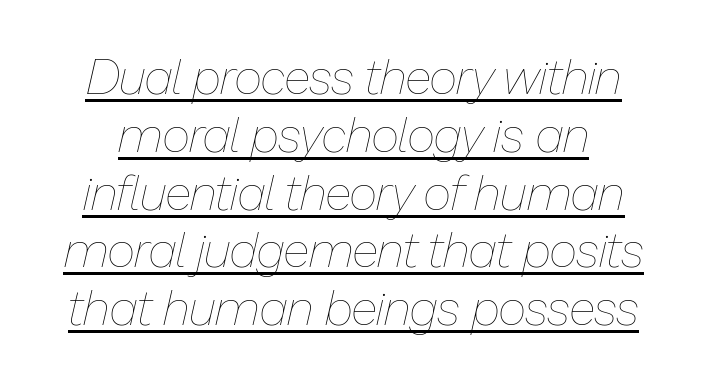
Q: Is the text bold? A: No.
Q: Is the text italic (slanted)? A: Yes, it leans right by about 13 degrees.
Q: Is the text underlined? A: Yes.
Q: Is the spacing between letters normal or unusually wide? A: Normal.
Q: Width (condensed, normal, or wide)? A: Normal.
Q: Stroke contrast? A: Low.
Q: x-height? A: Medium.
Q: Monospaced? A: No.
